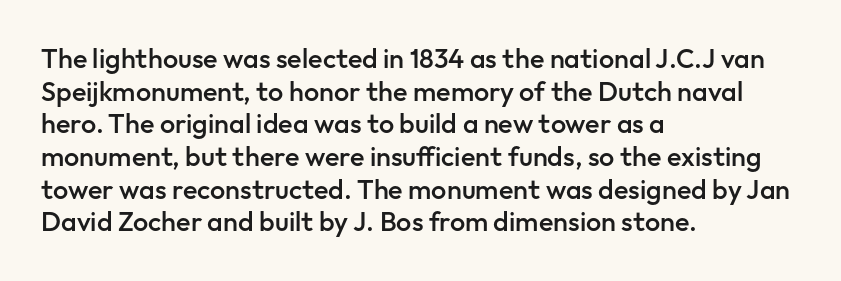
The rendering uses a semibold face; strokes are thickened but not to full bold. Inter-character spacing is left at the font's built-in metrics. Quick note: not italic, upright. Which margin do the lines hug? The left one — the right edge is uneven.
